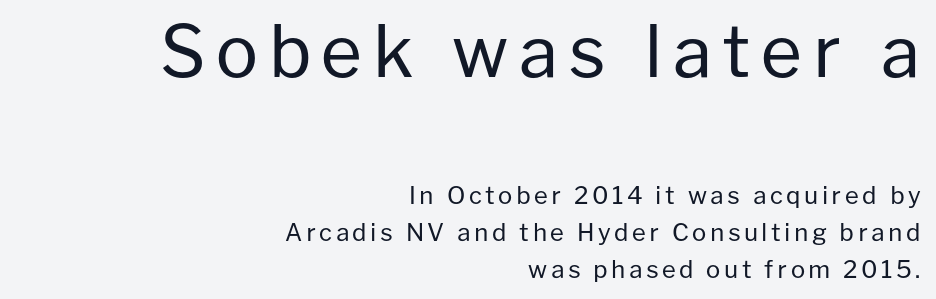
The image shows 71 px regular-weight sans-serif type, upright; set right-aligned, normal line spacing (1.55x), not underlined; the first (top) block is 2.96x larger; low stroke contrast and a medium x-height.
